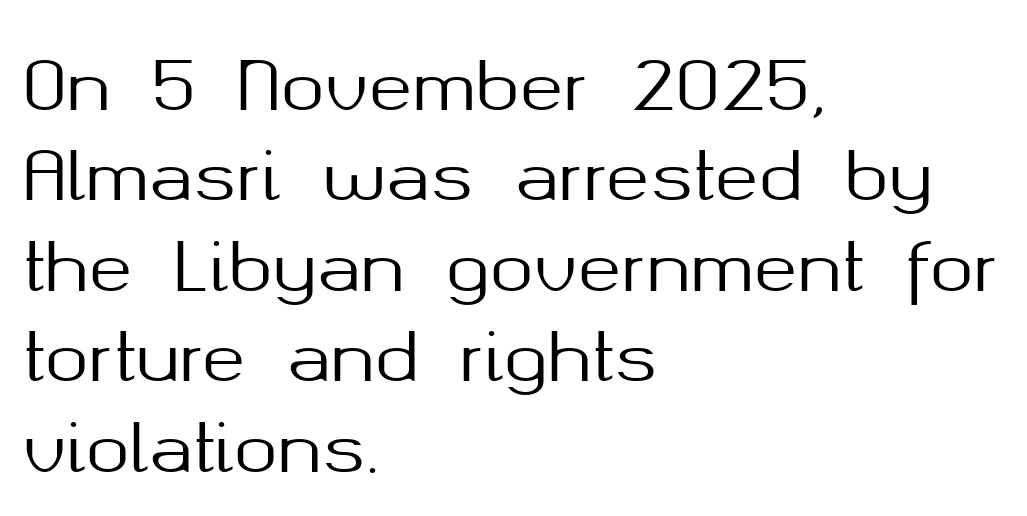
Think of a printed novel: that variable character pitch is what you see here. This is the regular roman posture of the typeface. In terms of letterspacing, this is plain default setting. What's the leading like? Ordinary, nothing unusual. The zone under the glyphs is completely vacant.
